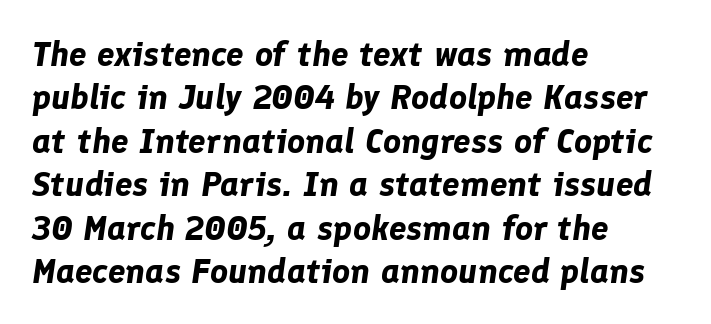
Reading down the block, your eye returns to a fixed left position each line. The letters advance in unequal steps, a hallmark of proportional type. On the weight axis this lands at bold, roughly 700. Tracking here is standard; glyphs follow each other at the usual distance. This sample uses an oblique cut, with every glyph tilted off the vertical.
